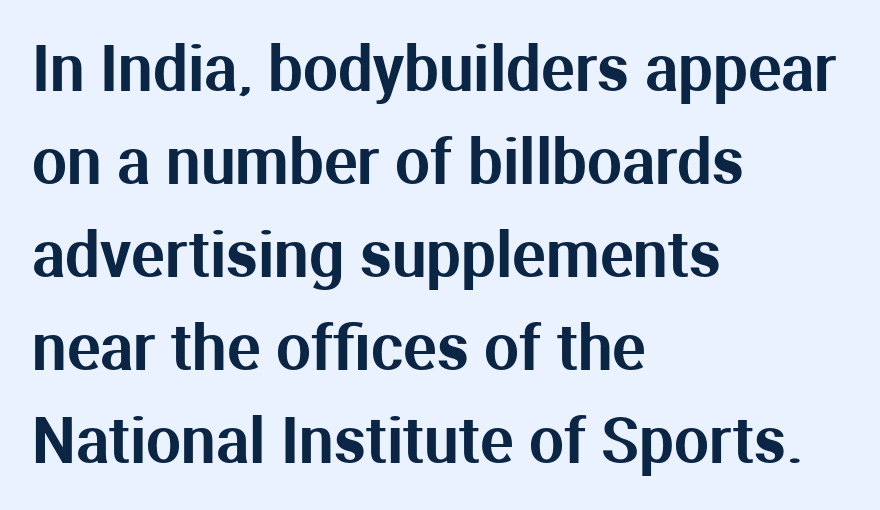
Q: Is the text italic (slanted)? A: No, it is upright.
Q: Is the typeface a serif or a sans-serif typeface? A: Sans-serif.
Q: Is the text underlined? A: No.
Q: How is the paragraph aligned? A: Left-aligned.
Q: Is the spacing between letters normal or unusually wide? A: Normal.
Q: Is the spacing between lines tight, normal or loose? A: Normal.
Q: Width (condensed, normal, or wide)? A: Normal.
Q: Stroke contrast? A: Medium.
Q: x-height? A: Medium.
Q: Monospaced? A: No.
